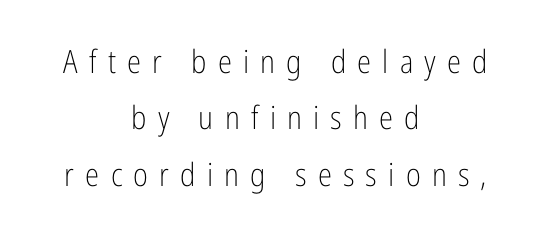
Descenders hang freely into open space. Every row of glyphs is offset so its center matches the block's center. These lines were composed using upright roman letters. The letters advance in unequal steps, a hallmark of proportional type.
